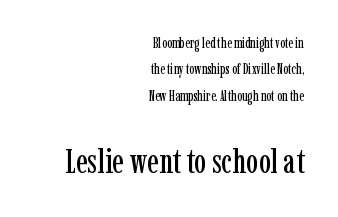
The image shows 34 px condensed serif type, upright; set right-aligned, line spacing 1.88x, normal letter spacing, not underlined; the second (bottom) block is 2.43x larger; low stroke contrast and a medium x-height.
